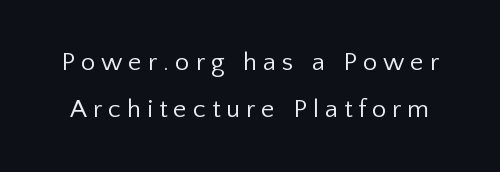
{"italic": "no", "bold": "no", "underline": "no", "line_spacing_ratio": 1.82, "letter_spacing": "wide", "letter_spacing_em": 0.23, "glyph_px": 26}
